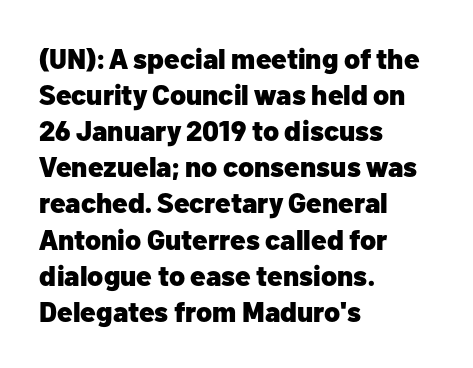
Q: Is the text bold? A: Yes.
Q: Is the text italic (slanted)? A: No, it is upright.
Q: Is the typeface a serif or a sans-serif typeface? A: Sans-serif.
Q: Is the text underlined? A: No.
Q: How is the paragraph aligned? A: Left-aligned.
Q: Is the spacing between letters normal or unusually wide? A: Normal.
Q: Is the spacing between lines tight, normal or loose? A: Normal.
Q: Width (condensed, normal, or wide)? A: Normal.
Q: Stroke contrast? A: Low.
Q: x-height? A: Medium.
Q: Monospaced? A: No.
